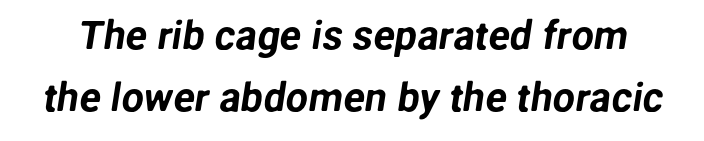
The image shows 40 px sans-serif type; set normal line spacing (1.56x), normal letter spacing, not underlined; low stroke contrast and a medium x-height.
